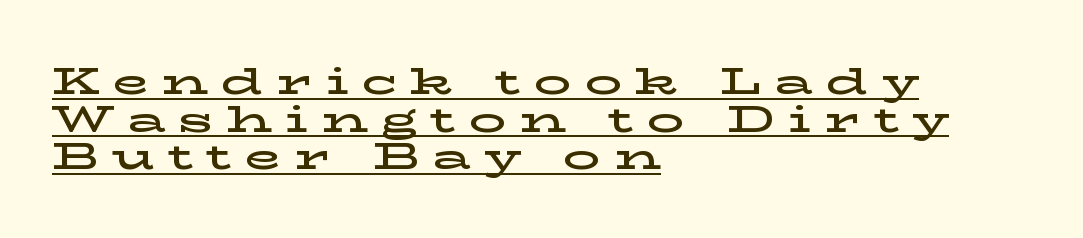
{"serif": "yes", "italic": "no", "width": "wide", "stroke_contrast": "low", "x_height": "medium", "monospaced": "no", "underline": "yes", "align": "left", "line_spacing": "tight", "line_spacing_ratio": 1.02, "letter_spacing": "wide", "letter_spacing_em": 0.35, "glyph_px": 37}
